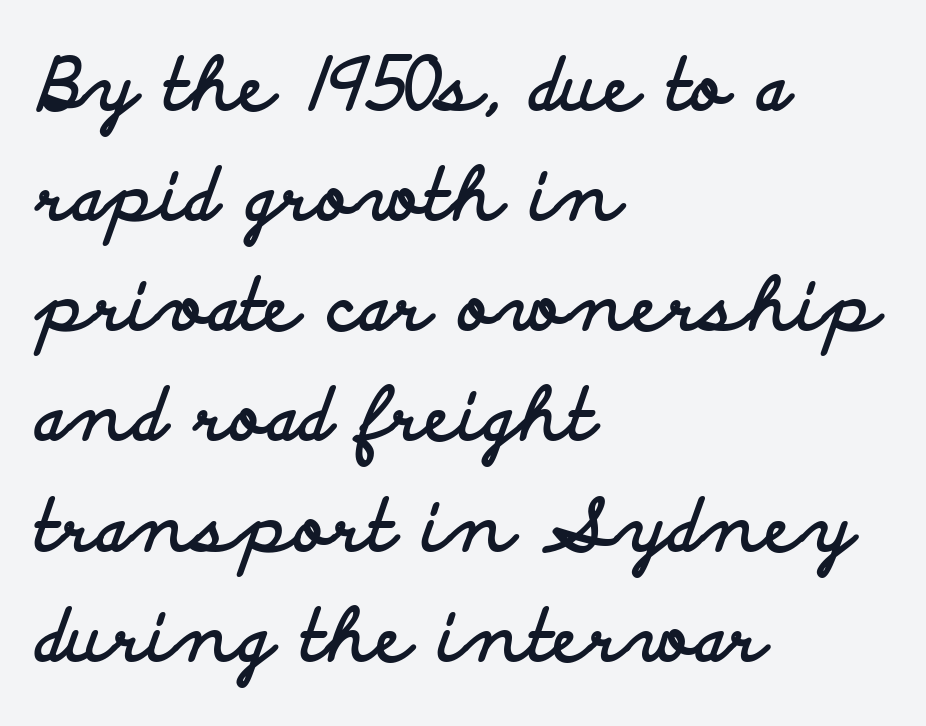
{"serif": "no", "bold": "yes", "weight": "bold", "width": "wide", "stroke_contrast": "low", "x_height": "small", "monospaced": "no", "underline": "no", "align": "left", "line_spacing": "normal", "line_spacing_ratio": 1.53, "letter_spacing": "normal", "letter_spacing_em": 0.0, "glyph_px": 72}
